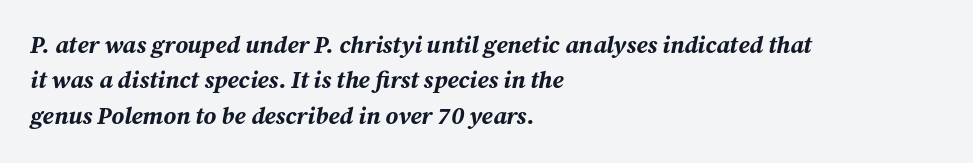
{"italic": "yes", "lean": "right", "slant_degrees": 12, "bold": "yes", "underline": "no", "align": "left", "line_spacing": "normal", "line_spacing_ratio": 1.47, "letter_spacing": "normal", "letter_spacing_em": 0.0, "glyph_px": 24}
